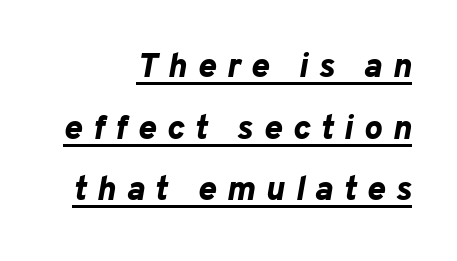
Q: Is the text bold? A: Yes.
Q: Is the text italic (slanted)? A: Yes, it leans right by about 10 degrees.
Q: Is the text underlined? A: Yes.
Q: How is the paragraph aligned? A: Right-aligned.
Q: Is the spacing between letters normal or unusually wide? A: Unusually wide.
Q: Width (condensed, normal, or wide)? A: Normal.
Q: Stroke contrast? A: Low.
Q: x-height? A: Medium.
Q: Monospaced? A: No.
